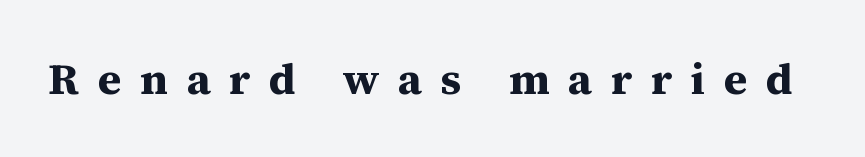
{"serif": "yes", "italic": "no", "bold": "yes", "weight": "bold", "width": "normal", "stroke_contrast": "medium", "x_height": "medium", "monospaced": "no", "underline": "no", "letter_spacing": "wide", "letter_spacing_em": 0.43, "glyph_px": 44}
